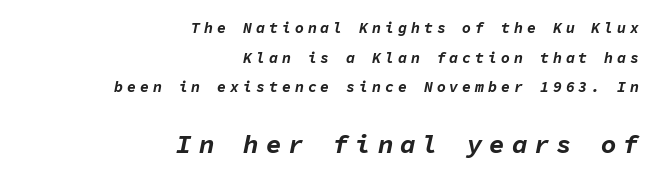
Q: Is the text bold? A: Yes.
Q: Is the text italic (slanted)? A: Yes, it leans right by about 11 degrees.
Q: Is the text underlined? A: No.
Q: How is the paragraph aligned? A: Right-aligned.
Q: Is the spacing between letters normal or unusually wide? A: Unusually wide.
Q: Is the spacing between lines tight, normal or loose? A: Loose.
Q: Which block of text is set in a larger size, the first (top) or the second (bottom)? A: The second (bottom) one.
